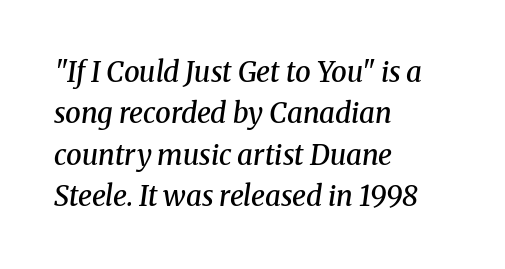
The image shows 28 px semibold serif type, italic (leaning right); set left-aligned, normal line spacing (1.48x), normal letter spacing, not underlined; medium stroke contrast and a medium x-height.
